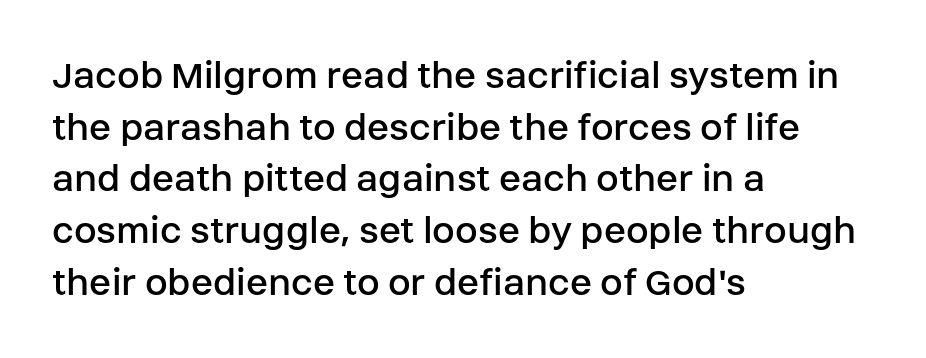
The image shows 41 px regular-weight sans-serif type, upright; set left-aligned, normal line spacing (1.26x), normal letter spacing, not underlined; low stroke contrast and a large x-height.
